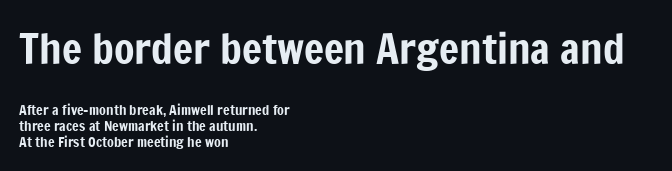
The image shows 42 px condensed sans-serif type, upright; set left-aligned, tight line spacing (1.13x), normal letter spacing, not underlined; the first (top) block is 3.0x larger; low stroke contrast and a medium x-height.
